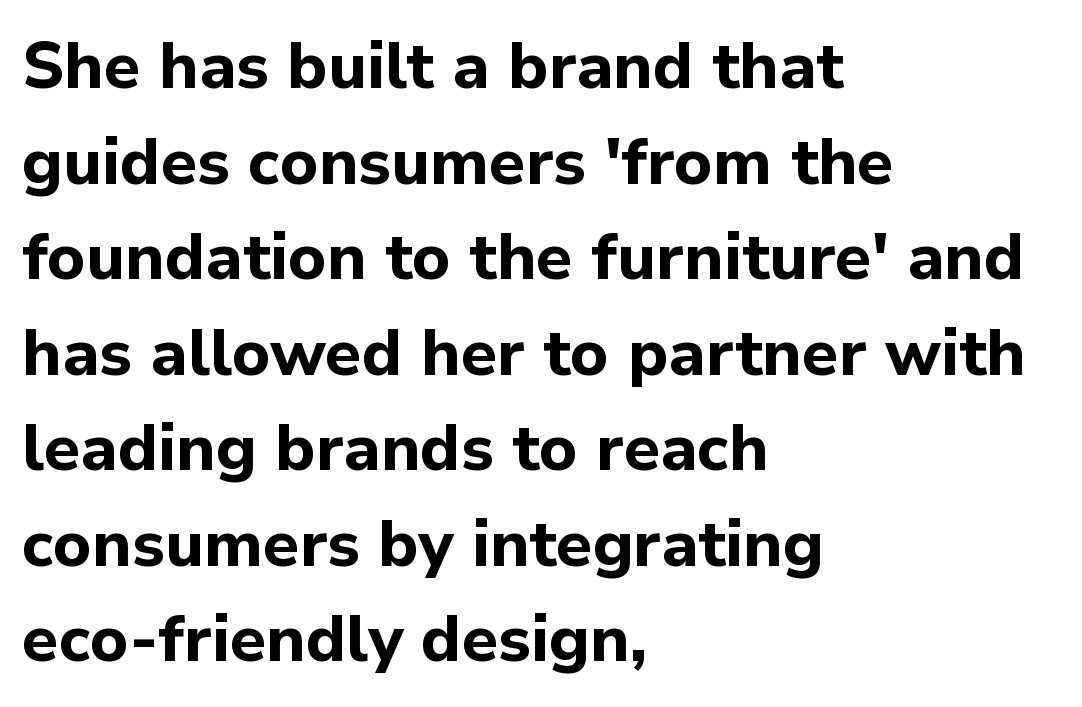
Honestly, there is no underline to notice here at all. Interline gaps are of average width in this sample. Students, this is bold: see how much ink each stroke carries. There is no visible air inserted between adjacent glyphs.
